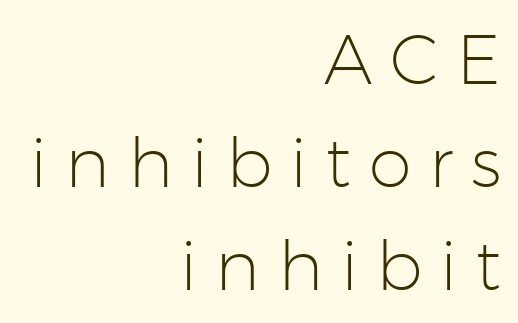
{"serif": "no", "italic": "no", "bold": "no", "weight": "light", "width": "normal", "stroke_contrast": "low", "x_height": "medium", "monospaced": "no", "underline": "no", "align": "right", "line_spacing": "normal", "line_spacing_ratio": 1.49, "letter_spacing": "wide", "letter_spacing_em": 0.26, "glyph_px": 69}
